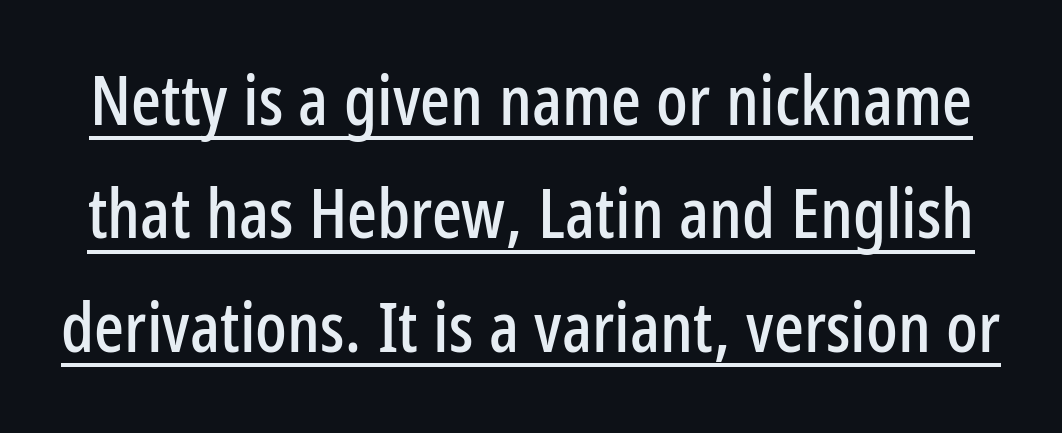
Q: Is the text italic (slanted)? A: No, it is upright.
Q: Is the typeface a serif or a sans-serif typeface? A: Sans-serif.
Q: Is the text underlined? A: Yes.
Q: Is the spacing between letters normal or unusually wide? A: Normal.
Q: Is the spacing between lines tight, normal or loose? A: Normal.
Q: Width (condensed, normal, or wide)? A: Condensed.
Q: Stroke contrast? A: Low.
Q: x-height? A: Medium.
Q: Monospaced? A: No.
